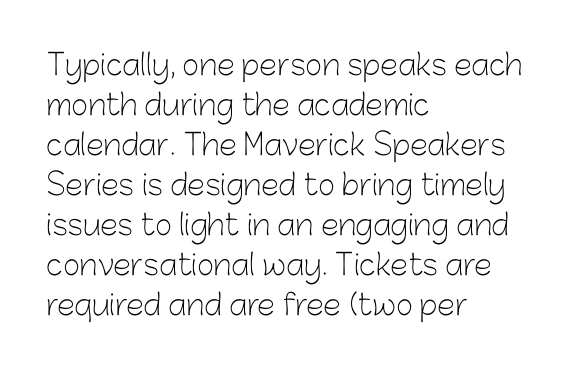
These lines stack with their left ends in a neat column. This is not heavy type; no bold has been used. Quick note: interline space is typical. The axis of the letterforms is exactly vertical. This sample has the flowing, uneven cadence of proportional lettering.
